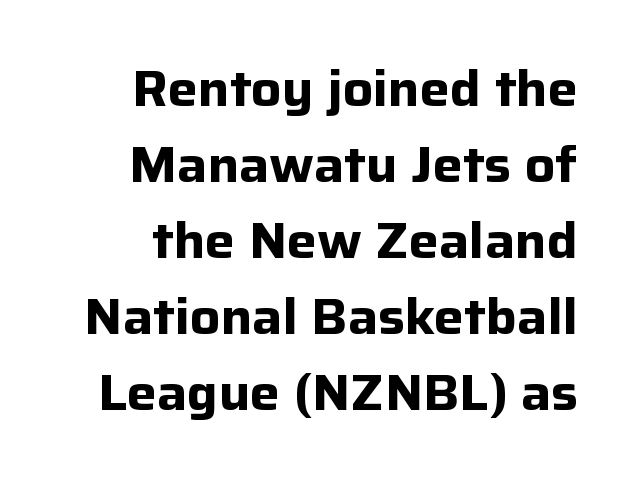
{"serif": "no", "italic": "no", "bold": "yes", "weight": "bold", "width": "normal", "stroke_contrast": "low", "x_height": "medium", "monospaced": "no", "underline": "no", "align": "right", "line_spacing": "normal", "line_spacing_ratio": 1.52, "letter_spacing": "normal", "letter_spacing_em": 0.0, "glyph_px": 50}
